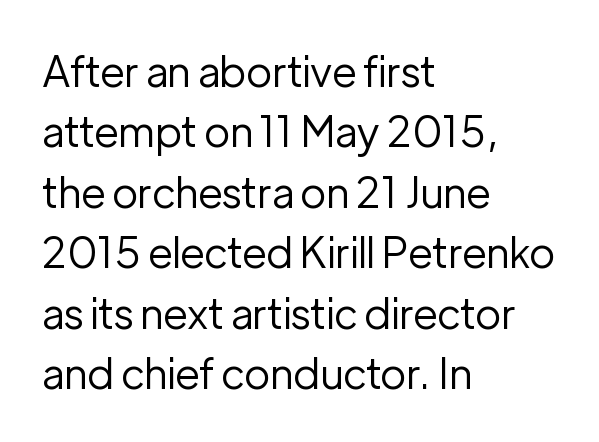
The typeface has the unassuming heft of standard copy or less. A sans-serif font was chosen for this passage. The rendering uses natural spacing where letterforms have individual widths. Horizontal bands of white between lines are of average thickness. Ascenders rise straight up at ninety degrees. The gaps between neighbouring characters are ordinary and unremarkable.
